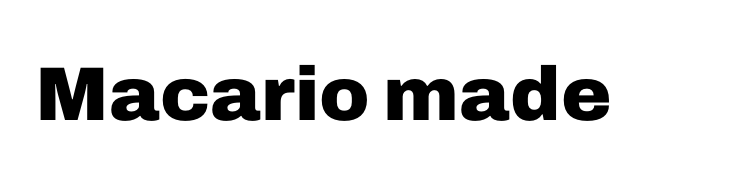
{"serif": "no", "italic": "no", "bold": "yes", "weight": "heavy", "width": "normal", "stroke_contrast": "low", "x_height": "medium", "monospaced": "no", "underline": "no", "letter_spacing": "normal", "letter_spacing_em": 0.0, "glyph_px": 76}
